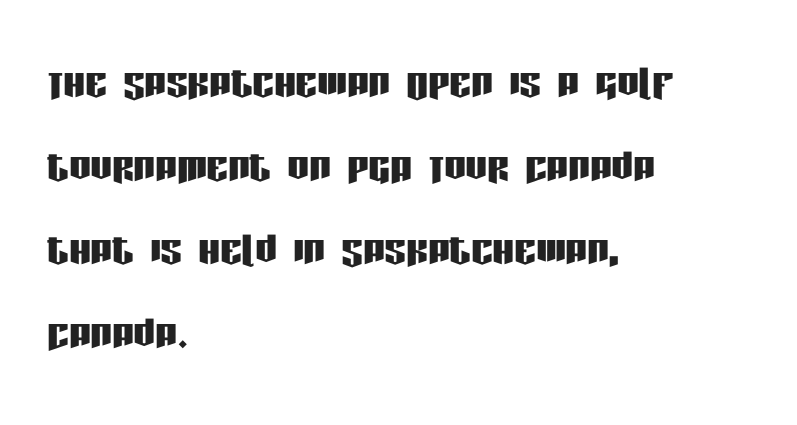
The horizontal fit of the characters is conventional and even. Reading down the block, your eye returns to a fixed left position each line. Is there any slant? The stems are plumb. Words float on clear page, feet unadorned. You can tell from the bare stems that sans-serif type was used. Leading: standard.
